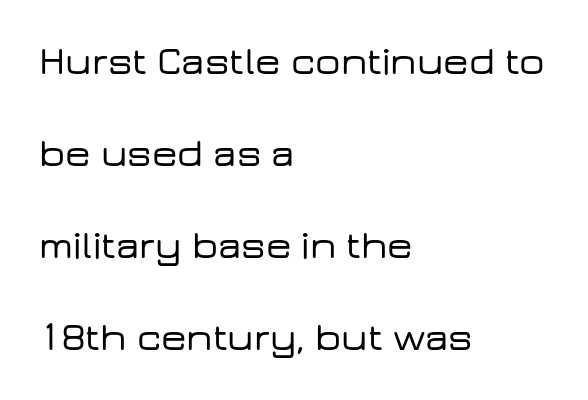
The image shows 40 px wide sans-serif type, upright; set left-aligned, loose line spacing (2.3x), normal letter spacing, not underlined; low stroke contrast and a medium x-height.
